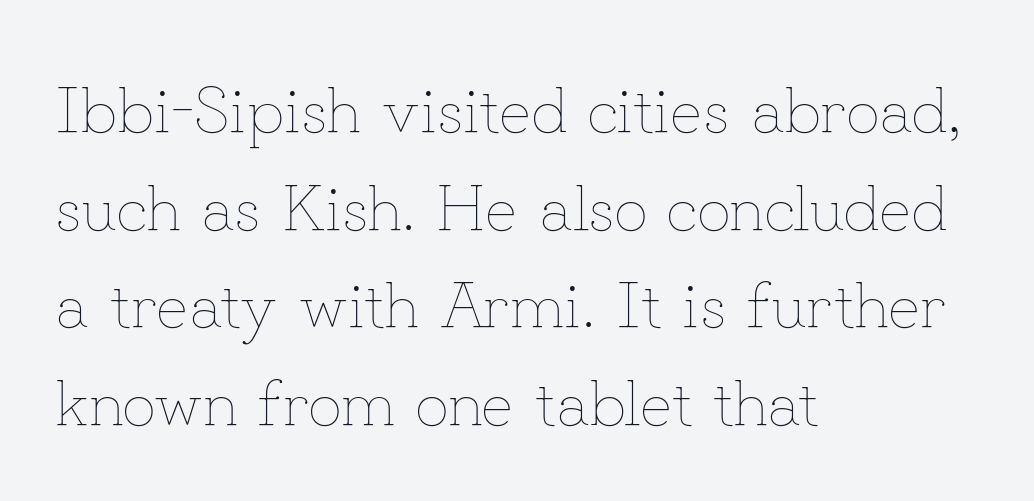
Compared with a typical body face, this is equally light or lighter still. Reading down the block, your eye returns to a fixed left position each line. Is this a fixed-width face? No — the glyphs have proportional, varying widths. A typesetter would mark this as roman, not italic. If you measured baseline to baseline, you'd find a middling distance. Students, note that the glyphs here touch the page at normal intervals.
